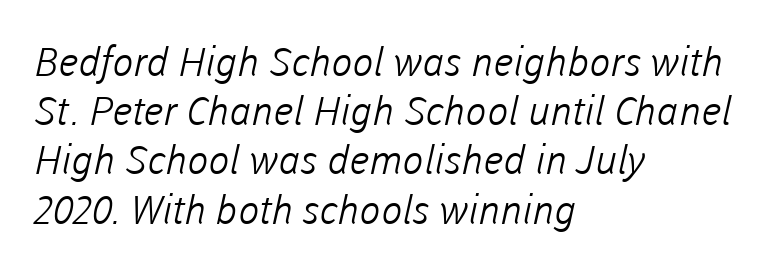
Q: Is the text bold? A: No.
Q: Is the typeface a serif or a sans-serif typeface? A: Sans-serif.
Q: Is the text underlined? A: No.
Q: How is the paragraph aligned? A: Left-aligned.
Q: Is the spacing between letters normal or unusually wide? A: Normal.
Q: Width (condensed, normal, or wide)? A: Normal.
Q: Stroke contrast? A: Low.
Q: x-height? A: Medium.
Q: Monospaced? A: No.
